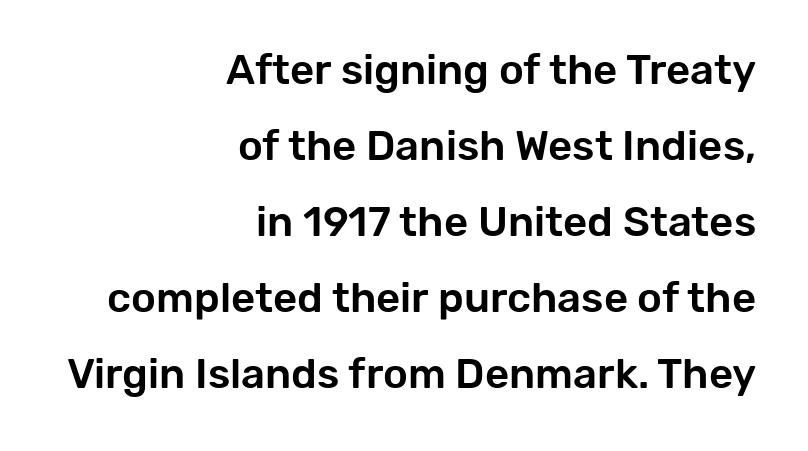
Alignment: flush right. Character widths vary here, with narrow letters taking less room than wide ones. Inter-character spacing is left at the font's built-in metrics. This is sans-serif lettering, the kind often seen on screens and signage. Posture: straight, roman, zero tilt.
